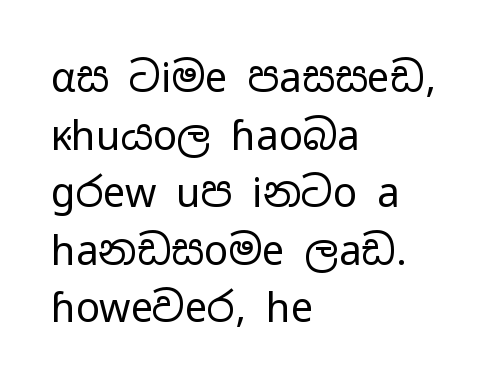
The image shows 40 px regular-weight, wide sans-serif type, upright; set left-aligned, normal line spacing (1.44x), normal letter spacing, not underlined; low stroke contrast and a medium x-height.
